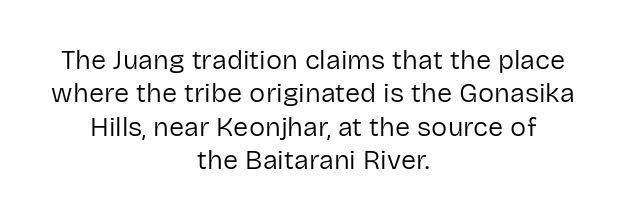
Q: Is the text bold? A: No.
Q: Is the text italic (slanted)? A: No, it is upright.
Q: Is the text underlined? A: No.
Q: How is the paragraph aligned? A: Centered.
Q: Is the spacing between letters normal or unusually wide? A: Normal.
